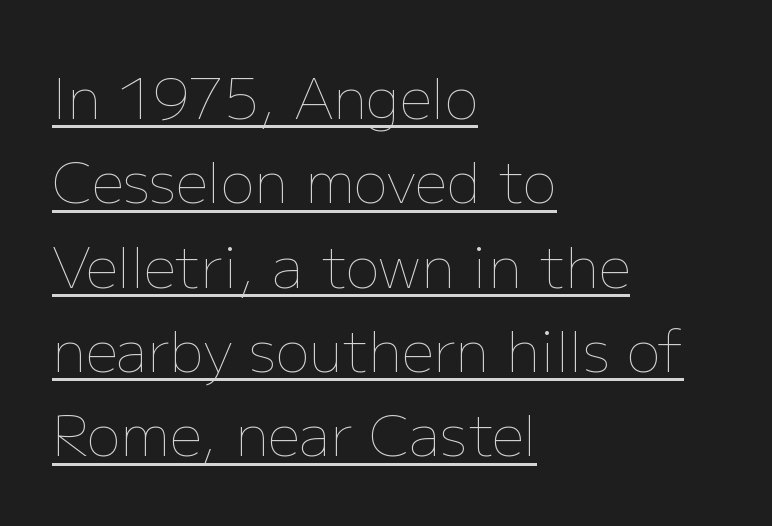
Q: Is the text bold? A: No.
Q: Is the text italic (slanted)? A: No, it is upright.
Q: Is the text underlined? A: Yes.
Q: How is the paragraph aligned? A: Left-aligned.
Q: Is the spacing between letters normal or unusually wide? A: Normal.
Q: Is the spacing between lines tight, normal or loose? A: Normal.
Q: Width (condensed, normal, or wide)? A: Normal.
Q: Stroke contrast? A: Low.
Q: x-height? A: Medium.
Q: Monospaced? A: No.
